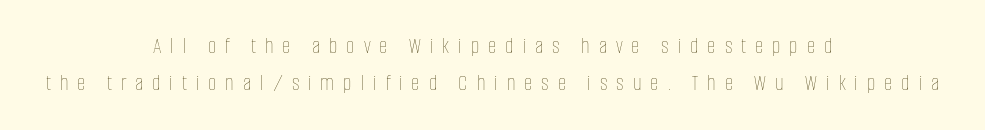
The image shows 23 px text type, upright; set centered, normal line spacing (1.61x), unusually wide letter spacing (+0.39 em), not underlined.
